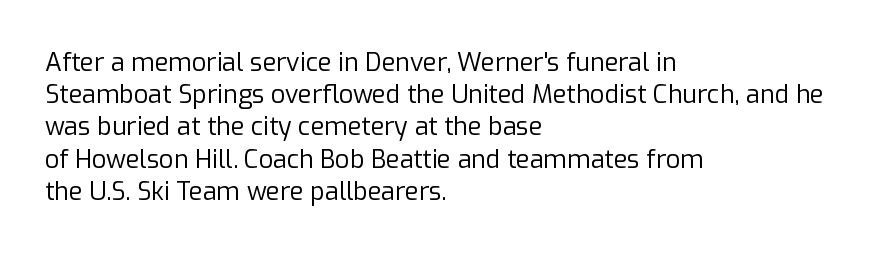
These lines keep a tight, regular rhythm from letter to letter. This sample is left-justified, so line endings fall wherever the words run out. The space between consecutive lines is moderate. Do the letters lean? They stand straight. The passage shown is not underscored anywhere. Stems and bowls with no extra thickness — not bold.
